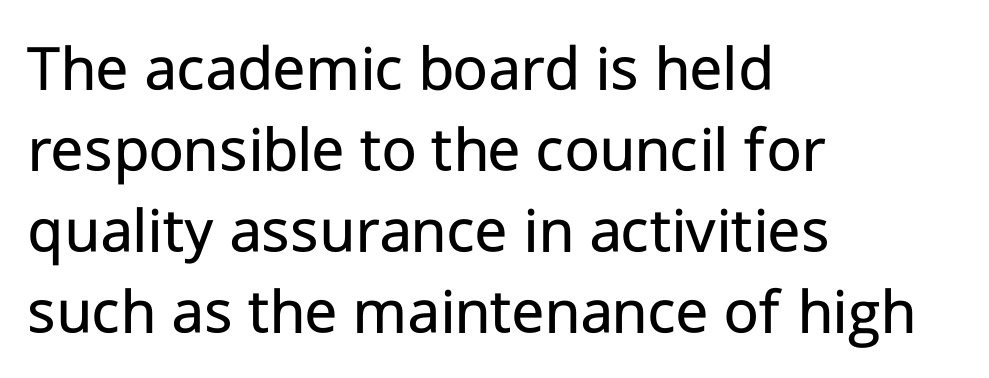
{"serif": "no", "italic": "no", "bold": "no", "weight": "regular", "width": "normal", "stroke_contrast": "low", "x_height": "medium", "monospaced": "no", "underline": "no", "align": "left", "line_spacing_ratio": 1.21, "letter_spacing": "normal", "letter_spacing_em": 0.0, "glyph_px": 67}
